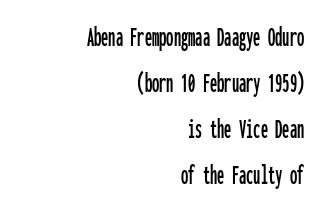
{"serif": "no", "italic": "no", "width": "condensed", "stroke_contrast": "low", "x_height": "medium", "monospaced": "yes", "underline": "no", "align": "right", "line_spacing": "normal", "line_spacing_ratio": 1.59, "letter_spacing": "normal", "letter_spacing_em": 0.0, "glyph_px": 29}
